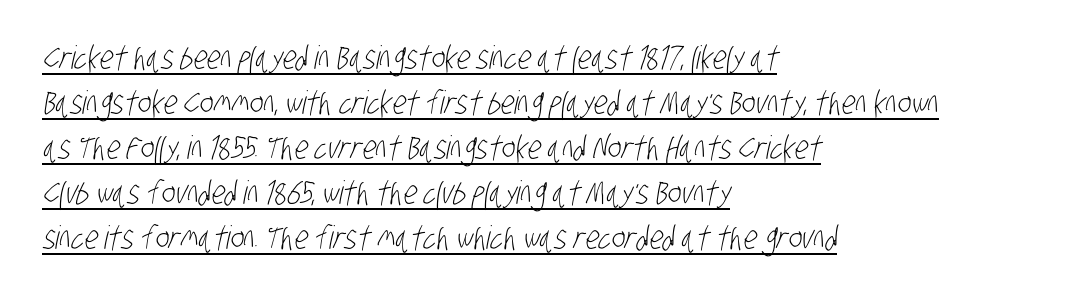
The image shows 32 px light, condensed sans-serif type; set left-aligned, normal line spacing (1.41x), normal letter spacing, underlined; low stroke contrast and a large x-height.
